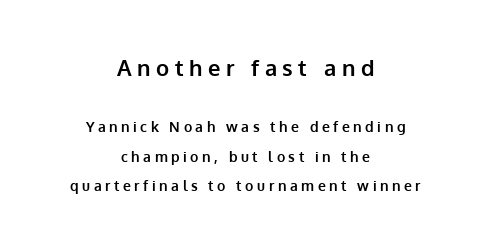
{"italic": "no", "bold": "yes", "underline": "no", "align": "center", "line_spacing": "loose", "line_spacing_ratio": 2.11, "letter_spacing": "wide", "letter_spacing_em": 0.25, "larger_block": "first", "size_ratio": 1.57, "glyph_px": 22}
